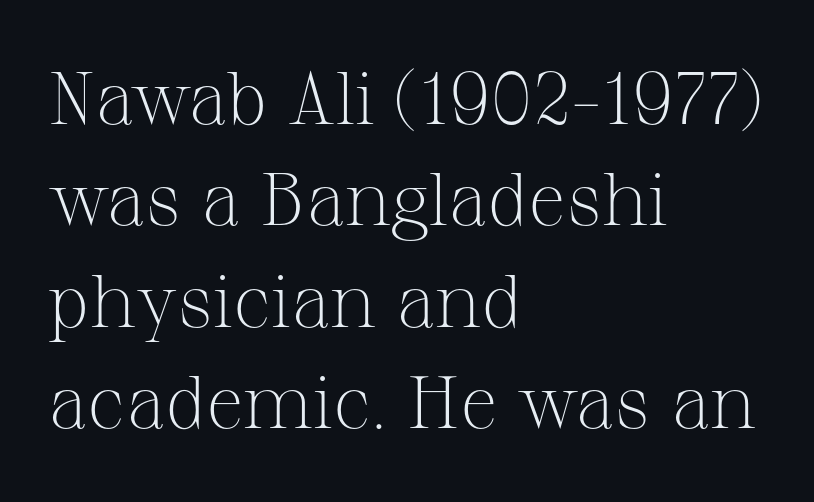
{"serif": "yes", "italic": "no", "bold": "no", "weight": "light", "width": "normal", "stroke_contrast": "medium", "x_height": "medium", "monospaced": "no", "underline": "no", "align": "left", "line_spacing": "normal", "line_spacing_ratio": 1.37, "letter_spacing": "normal", "letter_spacing_em": 0.0, "glyph_px": 74}
